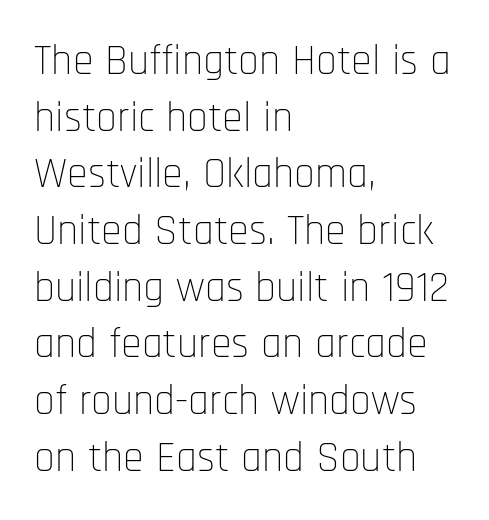
This rendering employs a face without finishing strokes, i.e., a sans-serif. The block of text has a typical density, with ordinary space between rows. Is this a fixed-width face? No — the glyphs have proportional, varying widths. Layout note: lines flush left. A light-to-regular cut is what we see here.
